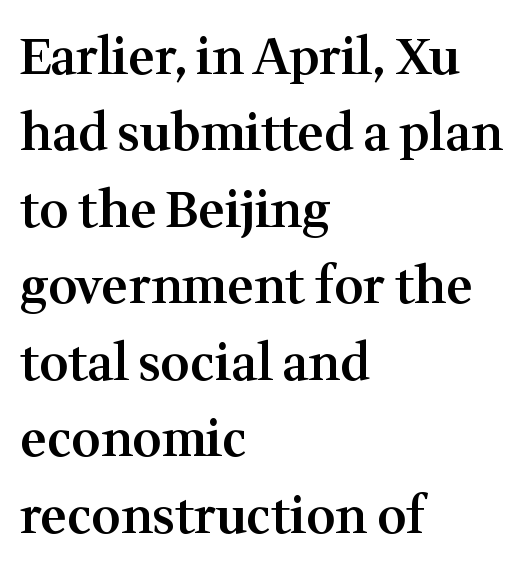
Q: Is the text bold? A: Semi-bold.
Q: Is the text italic (slanted)? A: No, it is upright.
Q: Is the typeface a serif or a sans-serif typeface? A: Serif.
Q: Is the text underlined? A: No.
Q: How is the paragraph aligned? A: Left-aligned.
Q: Is the spacing between letters normal or unusually wide? A: Normal.
Q: Is the spacing between lines tight, normal or loose? A: Normal.
Q: Width (condensed, normal, or wide)? A: Normal.
Q: Stroke contrast? A: Medium.
Q: x-height? A: Medium.
Q: Monospaced? A: No.
